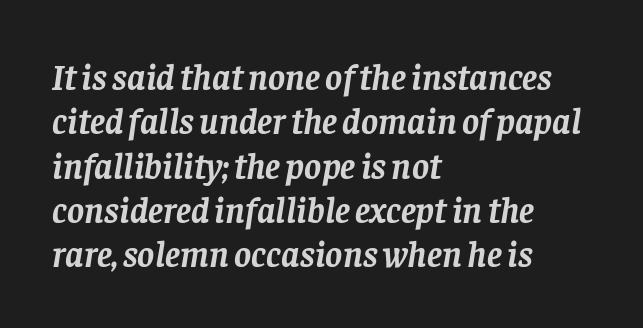
{"serif": "yes", "italic": "yes", "lean": "right", "slant_degrees": 8, "bold": "yes", "weight": "semibold", "width": "normal", "stroke_contrast": "low", "x_height": "large", "monospaced": "no", "underline": "no", "align": "left", "line_spacing_ratio": 1.23, "letter_spacing": "normal", "letter_spacing_em": 0.0, "glyph_px": 36}
